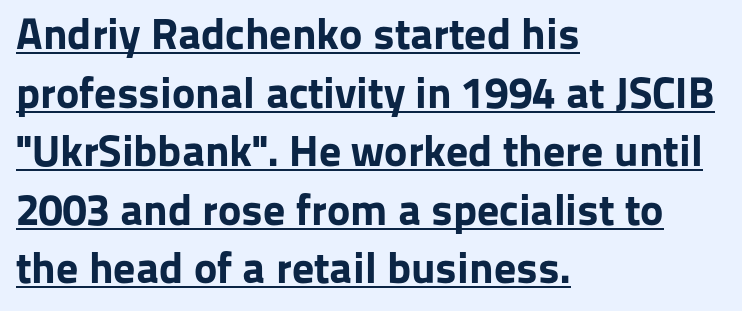
{"serif": "no", "italic": "no", "bold": "yes", "weight": "bold", "width": "normal", "stroke_contrast": "low", "x_height": "medium", "monospaced": "no", "underline": "yes", "align": "left", "line_spacing": "normal", "line_spacing_ratio": 1.33, "letter_spacing": "normal", "letter_spacing_em": 0.0, "glyph_px": 44}
